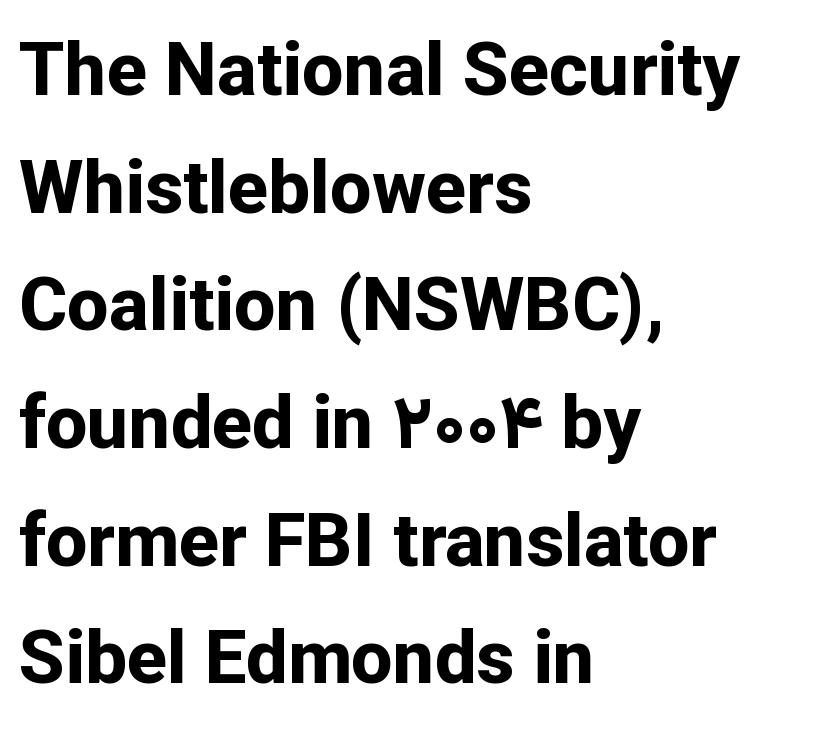
Q: Is the text bold? A: Yes.
Q: Is the text italic (slanted)? A: No, it is upright.
Q: Is the typeface a serif or a sans-serif typeface? A: Sans-serif.
Q: Is the text underlined? A: No.
Q: How is the paragraph aligned? A: Left-aligned.
Q: Is the spacing between letters normal or unusually wide? A: Normal.
Q: Is the spacing between lines tight, normal or loose? A: Normal.
Q: Width (condensed, normal, or wide)? A: Normal.
Q: Stroke contrast? A: Low.
Q: x-height? A: Medium.
Q: Monospaced? A: No.
